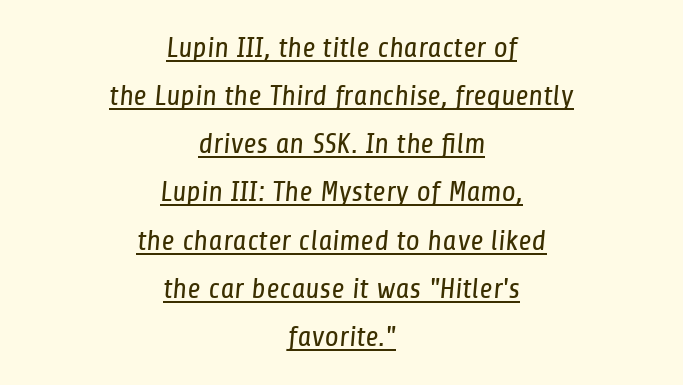
Each letter keeps its own natural width here, so spacing adapts to shape. Does a line run under the words? Yes, clearly. Vertical spacing — default. You could call the tracking neutral — neither tight nor loose. Weight: in the light-to-regular range.
